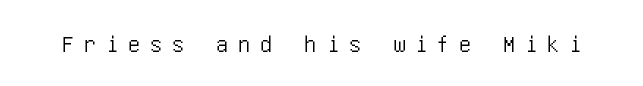
Q: Is the text italic (slanted)? A: No, it is upright.
Q: Is the text underlined? A: No.
Q: Is the spacing between letters normal or unusually wide? A: Unusually wide.
